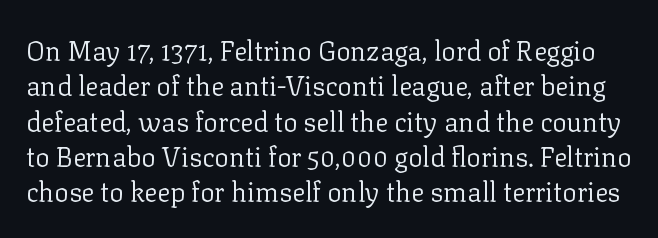
The typesetting does not lean heavy: it is not bold. The foot of each line stays bare and open. One glance says typical: line gaps are just what's usual. Vertical strokes here are truly vertical. Observe the ordinary spacing: letters are neighbours, not strangers.
